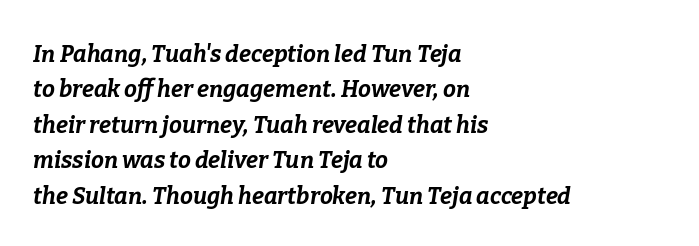
Q: Is the text bold? A: Yes.
Q: Is the text italic (slanted)? A: Yes, it leans right by about 9 degrees.
Q: Is the text underlined? A: No.
Q: How is the paragraph aligned? A: Left-aligned.
Q: Is the spacing between letters normal or unusually wide? A: Normal.
Q: Is the spacing between lines tight, normal or loose? A: Normal.
